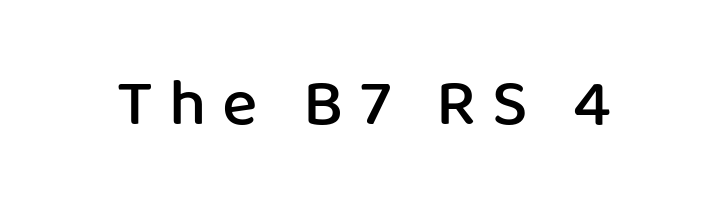
{"serif": "no", "italic": "no", "bold": "semi", "weight": "semibold", "width": "normal", "stroke_contrast": "low", "x_height": "medium", "monospaced": "no", "underline": "no", "letter_spacing": "wide", "letter_spacing_em": 0.24, "glyph_px": 67}
